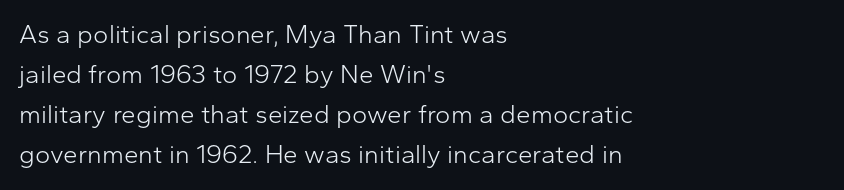
Descender tails drop into unmarked territory. Stroke mass is kept to a normal reading level or below. Default kerning and tracking; the words read as compact shapes. Teacher's note: observe the even left margin — that is flush-left alignment.
